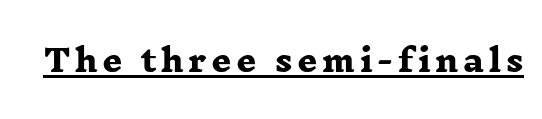
{"serif": "yes", "bold": "yes", "weight": "heavy", "width": "wide", "stroke_contrast": "low", "x_height": "medium", "monospaced": "no", "underline": "yes", "glyph_px": 31}
